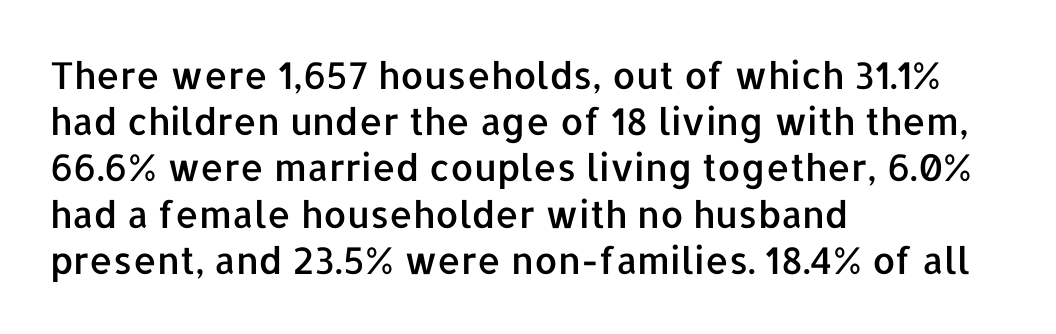
Q: Is the text italic (slanted)? A: No, it is upright.
Q: Is the typeface a serif or a sans-serif typeface? A: Sans-serif.
Q: Is the text underlined? A: No.
Q: How is the paragraph aligned? A: Left-aligned.
Q: Is the spacing between letters normal or unusually wide? A: Normal.
Q: Is the spacing between lines tight, normal or loose? A: Normal.
Q: Width (condensed, normal, or wide)? A: Normal.
Q: Stroke contrast? A: Low.
Q: x-height? A: Medium.
Q: Monospaced? A: No.
